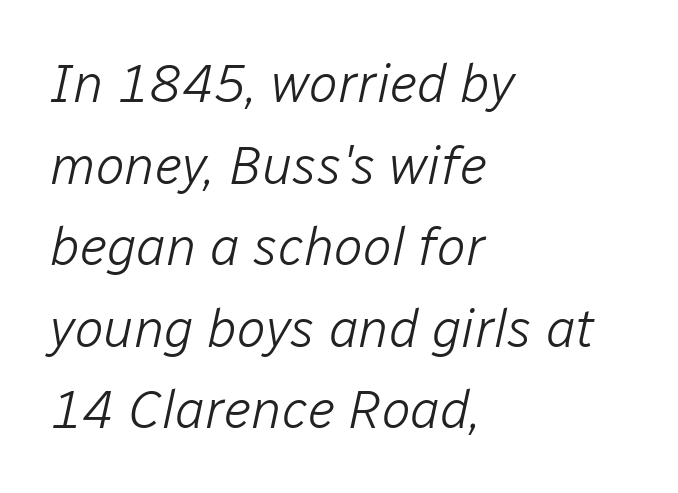
Q: Is the text bold? A: No.
Q: Is the text italic (slanted)? A: Yes, it leans right by about 12 degrees.
Q: Is the text underlined? A: No.
Q: How is the paragraph aligned? A: Left-aligned.
Q: Is the spacing between letters normal or unusually wide? A: Normal.
Q: Is the spacing between lines tight, normal or loose? A: Normal.
Q: Width (condensed, normal, or wide)? A: Normal.
Q: Stroke contrast? A: Low.
Q: x-height? A: Medium.
Q: Monospaced? A: No.
